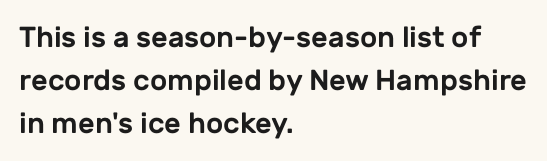
The text was rendered using a sans face with plain stroke endings. Every row of glyphs begins at an identical x-position on the left. Tracking here is standard; glyphs follow each other at the usual distance. Style check: upright.
